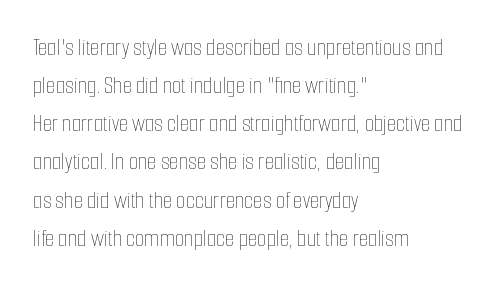
Is there much room between lines? A standard amount, neither cramped nor airy. A roman cut, with each character standing at attention. How are the letters spaced? Ordinarily, with no added tracking. This rendering features lettering with no underline. The paragraph shown leans on its left margin. The weight tops out at a normal text grade.
